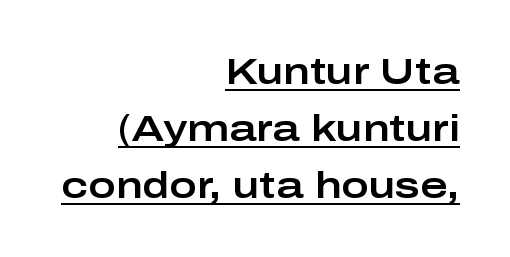
The image shows 37 px wide sans-serif type, upright; set right-aligned, normal line spacing (1.54x), normal letter spacing, underlined; low stroke contrast and a medium x-height.
